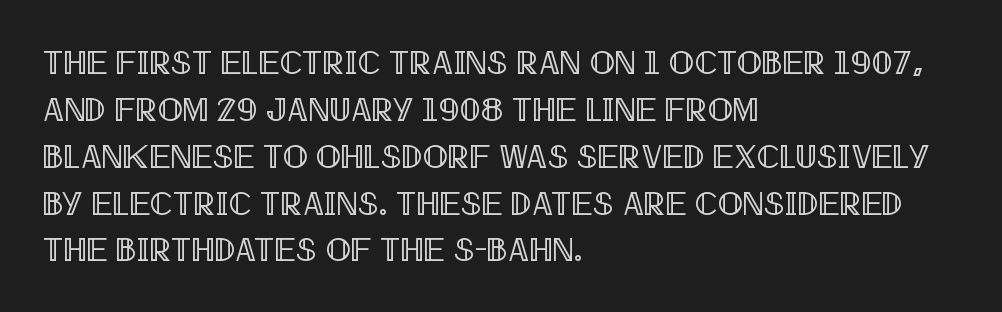
{"italic": "no", "width": "condensed", "x_height": "large", "monospaced": "no", "underline": "no", "align": "left", "line_spacing": "normal", "line_spacing_ratio": 1.42, "letter_spacing": "normal", "letter_spacing_em": 0.0, "glyph_px": 33}
